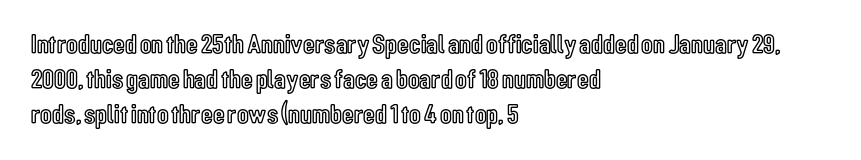
The image shows 27 px text type, upright; set left-aligned, normal line spacing (1.29x), normal letter spacing, not underlined.
